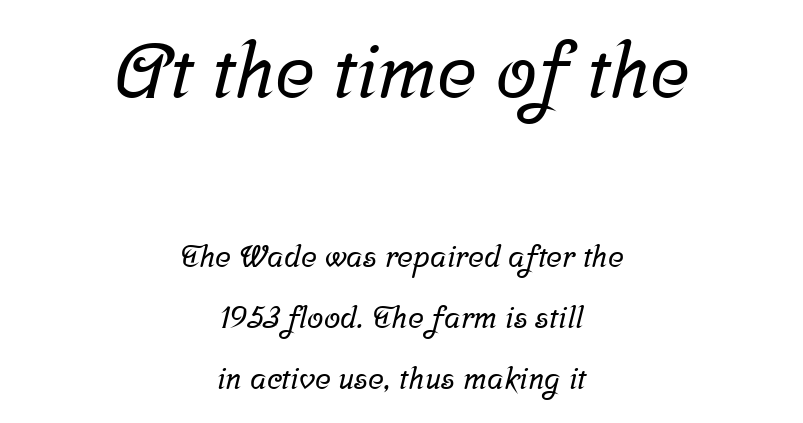
Quick note: underline off. Students, observe: this is what heavily led, spacious text looks like. There is no visible air inserted between adjacent glyphs. Is this a fixed-width face? No — the glyphs have proportional, varying widths.
